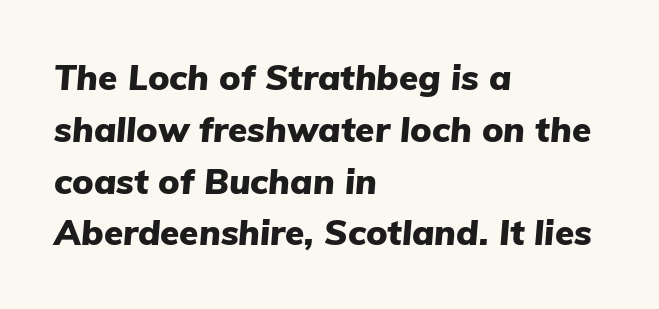
The rag falls on the right side of this text block. The designer left line spacing at the default. The whole block is typeset with a tilt. Looks like regular typesetting: each glyph gets only the width it needs. Words float on clear page, feet unadorned.
